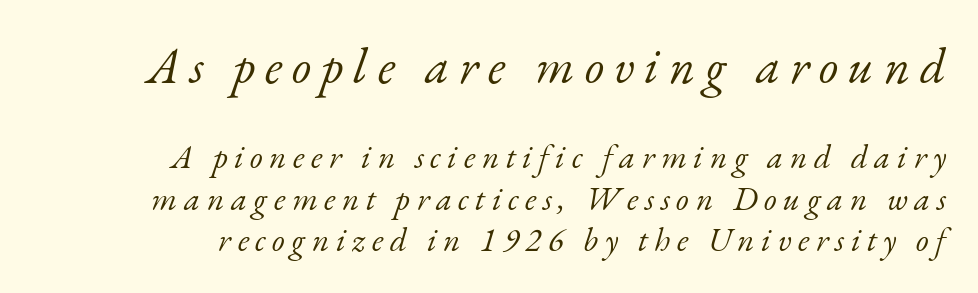
If you squint, the top block still reads clearly — it's the larger of the two. Plain, unruled lines of type. The type family on display is of the serif kind. The designer left line spacing at the default. Line endings align vertically; line beginnings do not.
